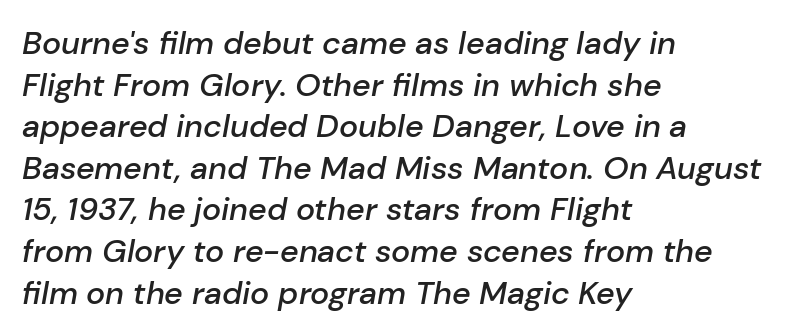
The image shows 32 px semibold type, italic (leaning right); set left-aligned, normal line spacing (1.3x), normal letter spacing, not underlined; low stroke contrast and a medium x-height.
